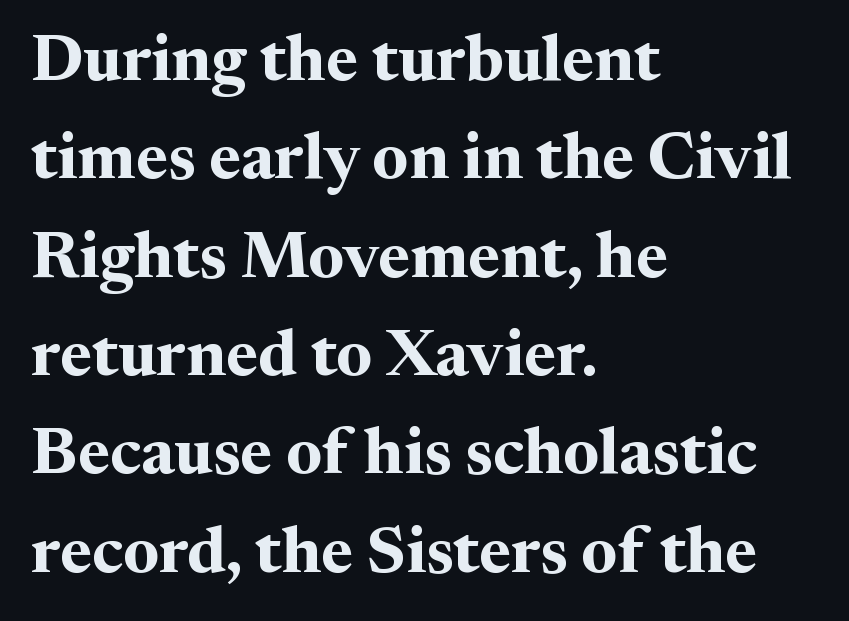
{"serif": "yes", "italic": "no", "bold": "yes", "weight": "bold", "width": "normal", "stroke_contrast": "medium", "x_height": "medium", "monospaced": "no", "underline": "no", "align": "left", "line_spacing": "normal", "line_spacing_ratio": 1.49, "letter_spacing": "normal", "letter_spacing_em": 0.0, "glyph_px": 66}
